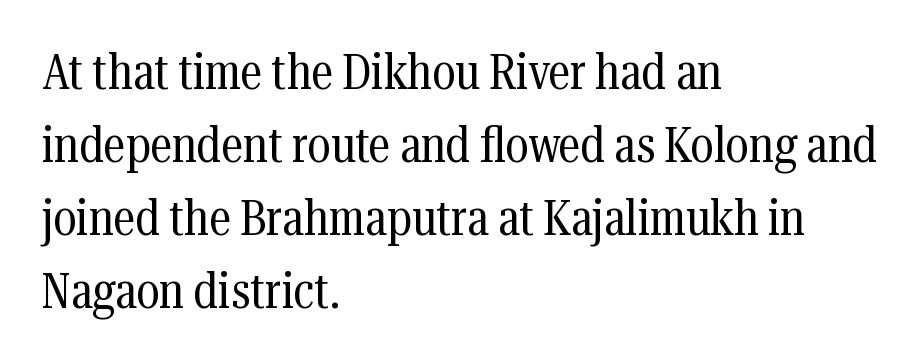
Q: Is the text bold? A: No.
Q: Is the text italic (slanted)? A: No, it is upright.
Q: Is the typeface a serif or a sans-serif typeface? A: Serif.
Q: Is the text underlined? A: No.
Q: How is the paragraph aligned? A: Left-aligned.
Q: Is the spacing between letters normal or unusually wide? A: Normal.
Q: Is the spacing between lines tight, normal or loose? A: Normal.
Q: Width (condensed, normal, or wide)? A: Condensed.
Q: Stroke contrast? A: Medium.
Q: x-height? A: Medium.
Q: Monospaced? A: No.
